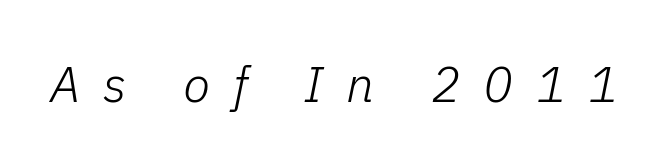
On a weight scale, this lands at 450 or below. The rendering inserts visible extra space after every character. Unmarked baselines from the first word to the last. Characters are canted at an angle relative to the baseline's perpendicular. Think of a printed novel: that variable character pitch is what you see here.
